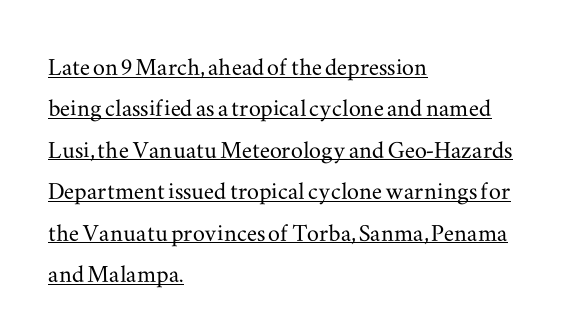
What kind of face is this? One with serifs. Students, observe: this is what conventionally led text looks like. The horizontal fit of the characters is conventional and even. The rag falls on the right side of this text block.
